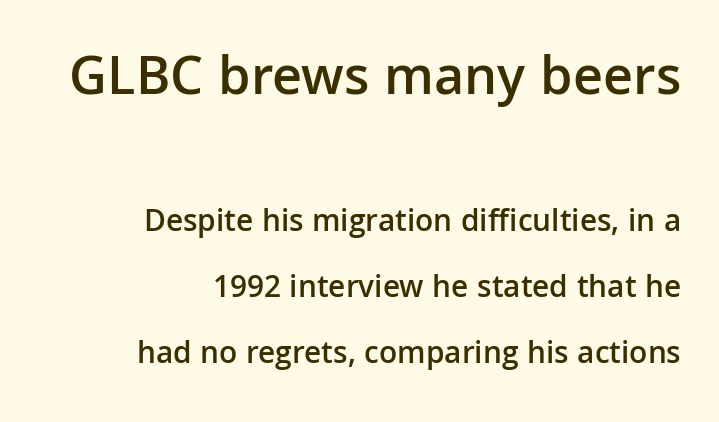
Q: Is the text bold? A: Semi-bold.
Q: Is the text italic (slanted)? A: No, it is upright.
Q: Is the typeface a serif or a sans-serif typeface? A: Sans-serif.
Q: Is the text underlined? A: No.
Q: How is the paragraph aligned? A: Right-aligned.
Q: Is the spacing between letters normal or unusually wide? A: Normal.
Q: Is the spacing between lines tight, normal or loose? A: Loose.
Q: Which block of text is set in a larger size, the first (top) or the second (bottom)? A: The first (top) one.
Q: Width (condensed, normal, or wide)? A: Normal.
Q: Stroke contrast? A: Low.
Q: x-height? A: Medium.
Q: Monospaced? A: No.
